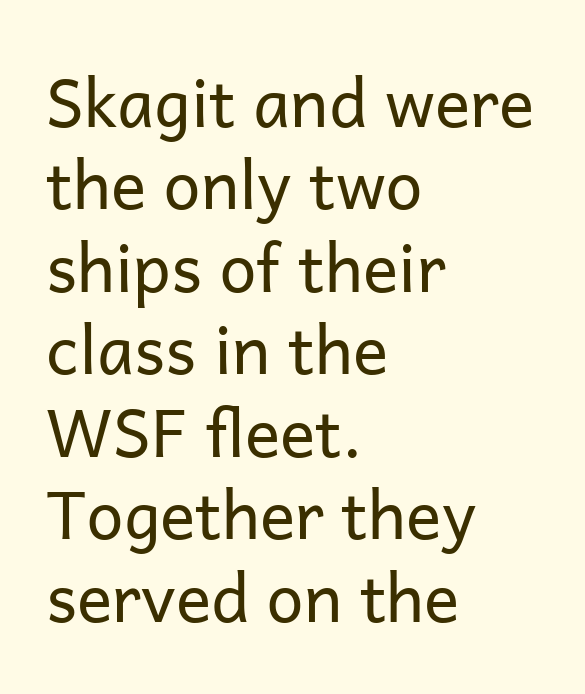
The image shows 66 px regular-weight sans-serif type, upright; set left-aligned, normal line spacing (1.25x), normal letter spacing, not underlined; low stroke contrast and a medium x-height.
